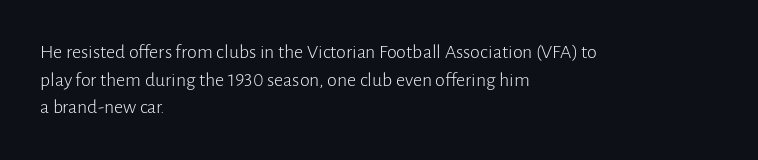
Q: Is the text bold? A: No.
Q: Is the text italic (slanted)? A: No, it is upright.
Q: Is the text underlined? A: No.
Q: How is the paragraph aligned? A: Left-aligned.
Q: Is the spacing between letters normal or unusually wide? A: Normal.
Q: Is the spacing between lines tight, normal or loose? A: Normal.
